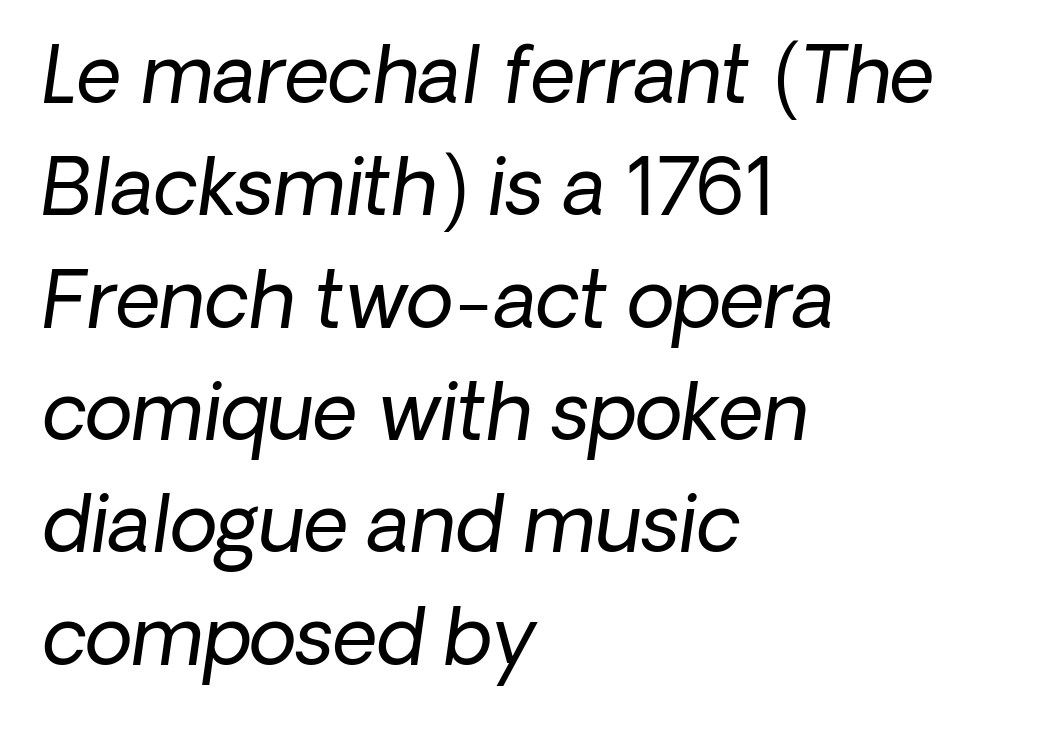
The image shows 78 px regular-weight type, italic (leaning right); set left-aligned, normal line spacing (1.44x), normal letter spacing, not underlined; low stroke contrast and a medium x-height.
